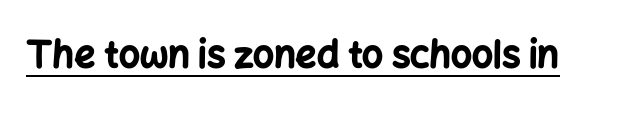
Between one letter and the next there's only the usual sliver of space. Proportional: the letters do not fall into vertical columns. This rendering employs a face without finishing strokes, i.e., a sans-serif. Decoration check: the copy is underlined. Caption: bold face, heavy strokes. Do the letters lean? They stand straight.
